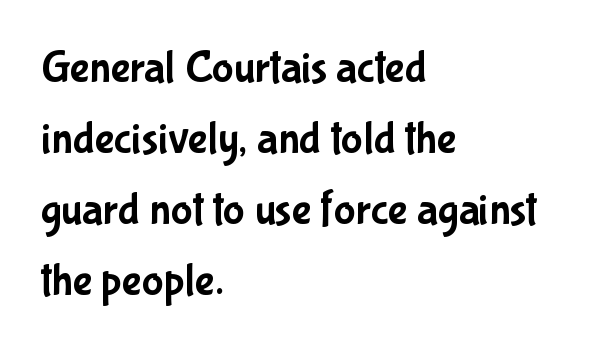
If you drew a line through each stem, it would be perfectly vertical. The designer went with a sans here, leaving each stem footless. Compared with a centered layout, this one pins lines to the left instead. A typesetter would call this leading conventional body-copy spacing. The area under the type is left untouched.
